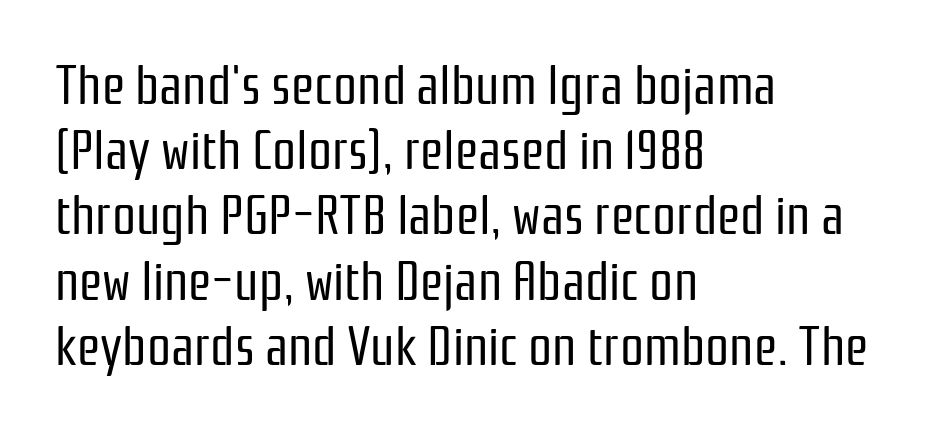
{"serif": "no", "italic": "no", "bold": "no", "weight": "regular", "width": "condensed", "stroke_contrast": "low", "x_height": "medium", "monospaced": "no", "underline": "no", "align": "left", "line_spacing_ratio": 1.23, "letter_spacing": "normal", "letter_spacing_em": 0.0, "glyph_px": 53}
